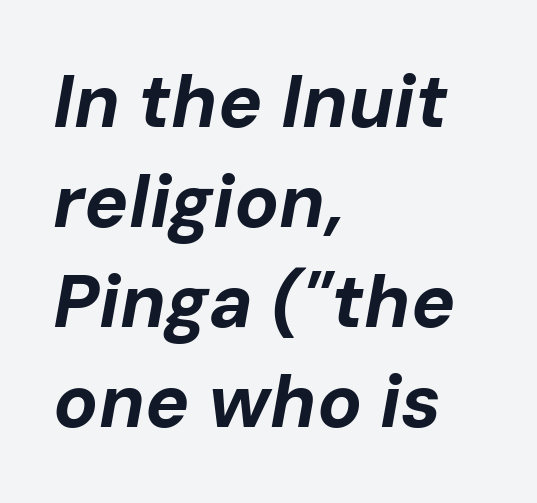
Think of a printed novel: that variable character pitch is what you see here. Any mark beneath the type? The region is blank. Honestly, the letter spacing is just normal — you wouldn't notice it. I'd describe the lettering as bold — thick and assertive. Tall strokes in this sample are angled rather than plumb. Every row of glyphs begins at an identical x-position on the left.
